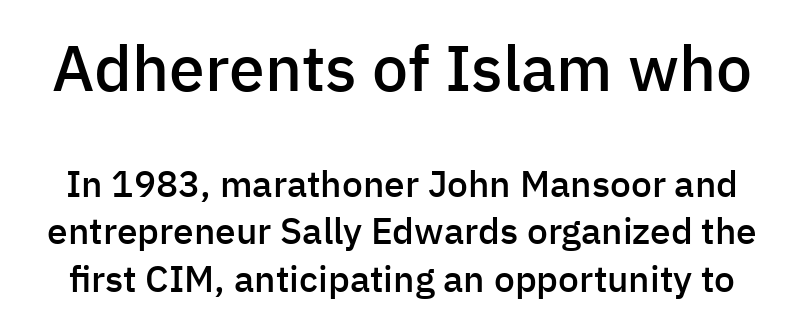
Type style note: lacks serifs. Does the leading feel generous? No, just average. The passage shown is typed in a proportional face where columns would drift. Nope, not italic — everything's standing straight. Glyph-to-glyph distance matches everyday printed text.
